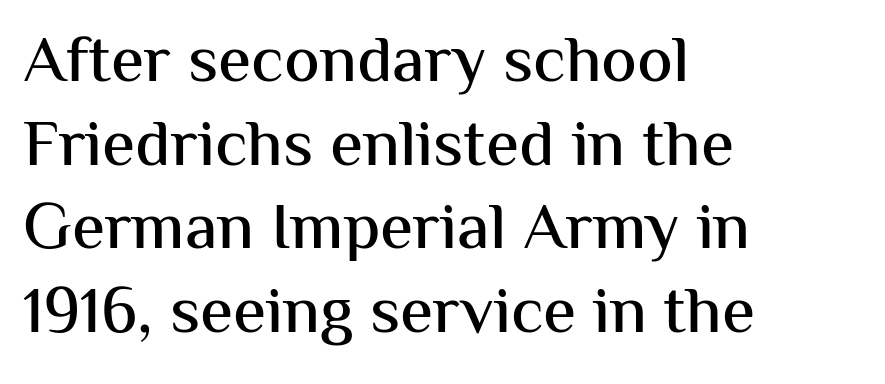
{"serif": "no", "italic": "no", "width": "normal", "stroke_contrast": "medium", "x_height": "medium", "monospaced": "no", "underline": "no", "align": "left", "line_spacing": "normal", "line_spacing_ratio": 1.25, "letter_spacing": "normal", "letter_spacing_em": 0.0, "glyph_px": 67}
